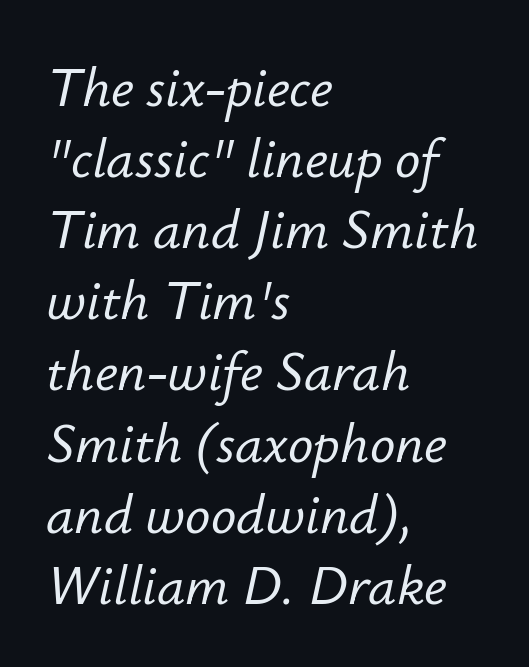
Descenders hang freely into open space. Short and long lines alike share a common starting point at left. Look at the tracking — it's just the regular setting, nothing added. Spacing verdict: proportional, widths tailored to each character. The leading is moderate, giving the passage an even texture. Looking at the ascenders, they clearly lean.
